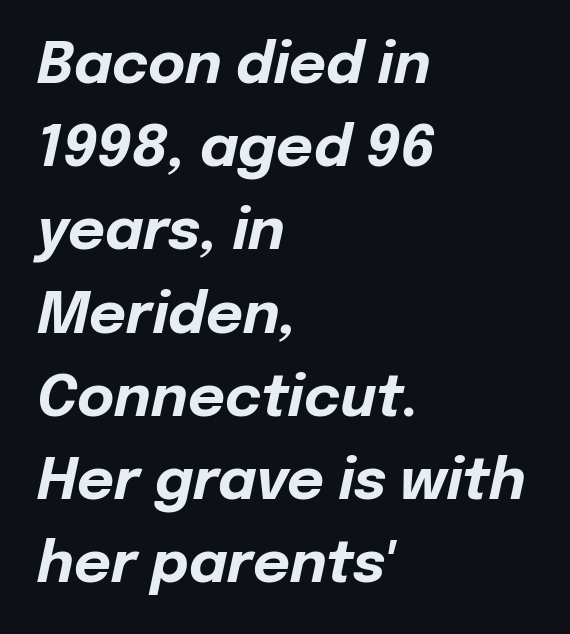
Q: Is the text bold? A: Yes.
Q: Is the text italic (slanted)? A: Yes, it leans right by about 12 degrees.
Q: Is the text underlined? A: No.
Q: How is the paragraph aligned? A: Left-aligned.
Q: Is the spacing between letters normal or unusually wide? A: Normal.
Q: Is the spacing between lines tight, normal or loose? A: Normal.
Q: Width (condensed, normal, or wide)? A: Normal.
Q: Stroke contrast? A: Low.
Q: x-height? A: Medium.
Q: Monospaced? A: No.
